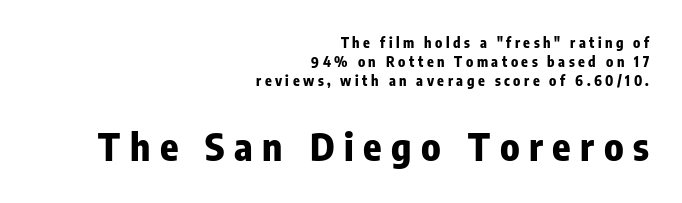
Q: Is the text bold? A: Yes.
Q: Is the text italic (slanted)? A: No, it is upright.
Q: Is the typeface a serif or a sans-serif typeface? A: Sans-serif.
Q: Is the text underlined? A: No.
Q: How is the paragraph aligned? A: Right-aligned.
Q: Is the spacing between letters normal or unusually wide? A: Unusually wide.
Q: Is the spacing between lines tight, normal or loose? A: Normal.
Q: Which block of text is set in a larger size, the first (top) or the second (bottom)? A: The second (bottom) one.
Q: Width (condensed, normal, or wide)? A: Condensed.
Q: Stroke contrast? A: Low.
Q: x-height? A: Medium.
Q: Monospaced? A: No.
